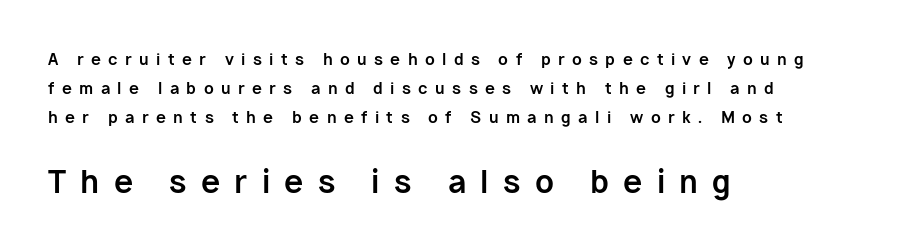
The image shows 31 px bold sans-serif type, upright; set left-aligned, line spacing 1.81x, unusually wide letter spacing (+0.46 em), not underlined; the second (bottom) block is 1.94x larger; low stroke contrast and a medium x-height.
